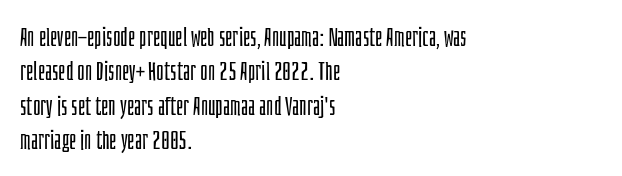
Q: Is the text bold? A: No.
Q: Is the text italic (slanted)? A: No, it is upright.
Q: Is the text underlined? A: No.
Q: How is the paragraph aligned? A: Left-aligned.
Q: Is the spacing between letters normal or unusually wide? A: Normal.
Q: Is the spacing between lines tight, normal or loose? A: Normal.
